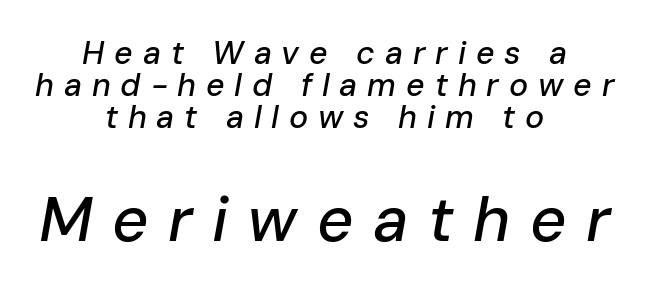
Q: Is the text italic (slanted)? A: Yes, it leans right by about 10 degrees.
Q: Is the text underlined? A: No.
Q: How is the paragraph aligned? A: Centered.
Q: Is the spacing between letters normal or unusually wide? A: Unusually wide.
Q: Is the spacing between lines tight, normal or loose? A: Tight.
Q: Which block of text is set in a larger size, the first (top) or the second (bottom)? A: The second (bottom) one.
Q: Width (condensed, normal, or wide)? A: Normal.
Q: Stroke contrast? A: Low.
Q: x-height? A: Medium.
Q: Monospaced? A: No.
